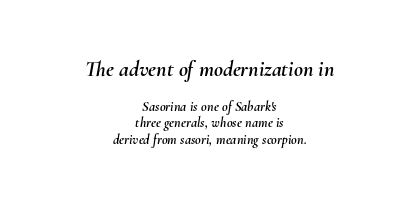
The image shows 22 px text type, italic (leaning right); set centered, line spacing 1.16x, normal letter spacing, not underlined; the first (top) block is 1.57x larger.
